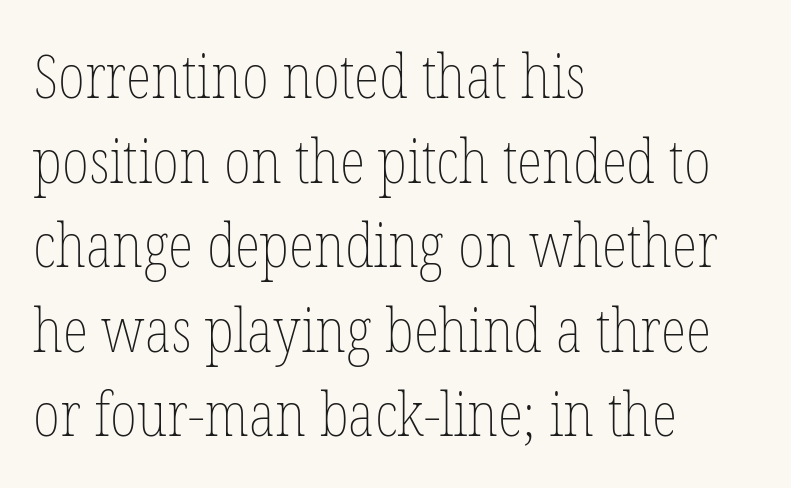
{"italic": "no", "bold": "no", "weight": "thin", "width": "condensed", "stroke_contrast": "low", "x_height": "medium", "monospaced": "no", "underline": "no", "align": "left", "line_spacing": "normal", "line_spacing_ratio": 1.41, "letter_spacing": "normal", "letter_spacing_em": 0.0, "glyph_px": 60}
